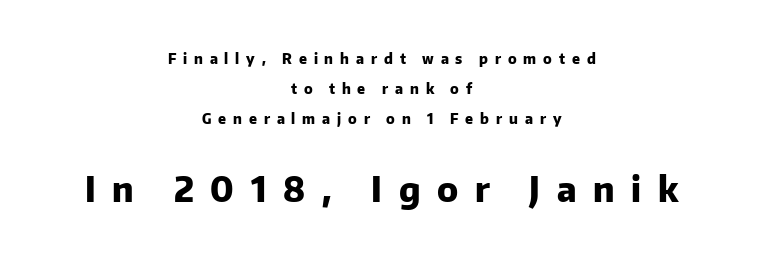
{"serif": "no", "italic": "no", "bold": "yes", "weight": "heavy", "width": "normal", "stroke_contrast": "low", "x_height": "medium", "monospaced": "no", "underline": "no", "align": "center", "line_spacing": "loose", "line_spacing_ratio": 2.13, "letter_spacing": "wide", "letter_spacing_em": 0.49, "larger_block": "second", "size_ratio": 2.43, "glyph_px": 34}
